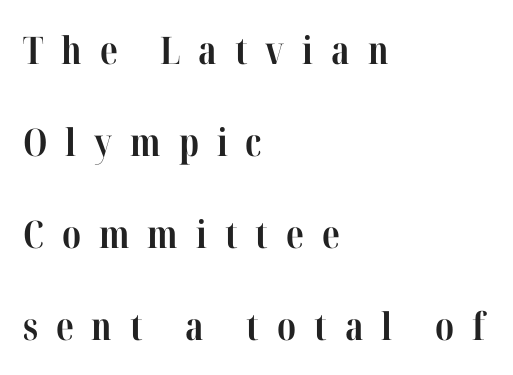
Q: Is the text bold? A: Yes.
Q: Is the text italic (slanted)? A: No, it is upright.
Q: Is the typeface a serif or a sans-serif typeface? A: Serif.
Q: Is the text underlined? A: No.
Q: How is the paragraph aligned? A: Left-aligned.
Q: Is the spacing between letters normal or unusually wide? A: Unusually wide.
Q: Is the spacing between lines tight, normal or loose? A: Loose.
Q: Width (condensed, normal, or wide)? A: Condensed.
Q: Stroke contrast? A: High.
Q: x-height? A: Medium.
Q: Monospaced? A: No.
